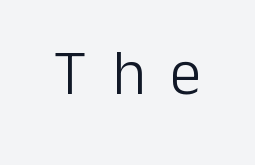
Q: Is the text bold? A: No.
Q: Is the text italic (slanted)? A: No, it is upright.
Q: Is the typeface a serif or a sans-serif typeface? A: Sans-serif.
Q: Is the text underlined? A: No.
Q: Is the spacing between letters normal or unusually wide? A: Unusually wide.
Q: Width (condensed, normal, or wide)? A: Normal.
Q: Stroke contrast? A: Low.
Q: x-height? A: Medium.
Q: Monospaced? A: No.
